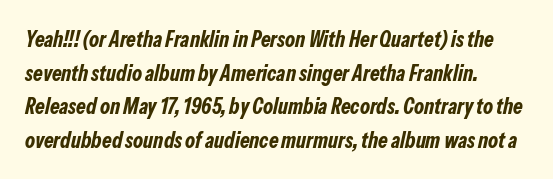
{"italic": "yes", "lean": "right", "slant_degrees": 13, "bold": "yes", "underline": "no", "line_spacing": "normal", "line_spacing_ratio": 1.53, "letter_spacing": "normal", "letter_spacing_em": 0.0, "glyph_px": 22}
